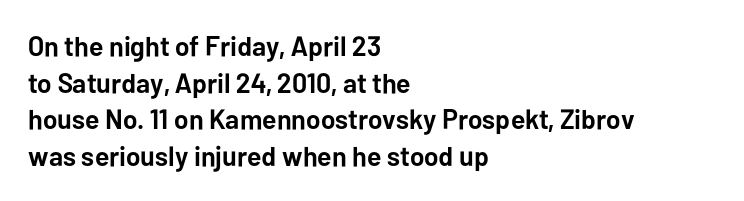
No word sits above an underline. Pretty heavy lettering here — definitely bold. Posture: upright roman. The space between consecutive lines is moderate. A typesetter would label this face a sans. These lines are rendered in a variable-pitch font.
